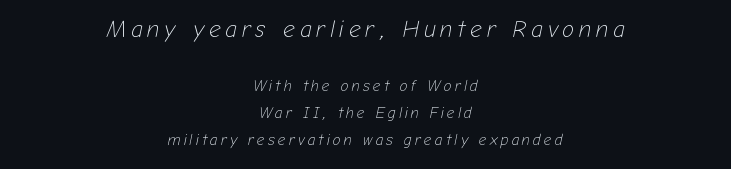
{"italic": "yes", "lean": "right", "slant_degrees": 12, "bold": "no", "underline": "no", "align": "center", "line_spacing_ratio": 1.81, "letter_spacing": "wide", "letter_spacing_em": 0.21, "larger_block": "first", "size_ratio": 1.53, "glyph_px": 23}
